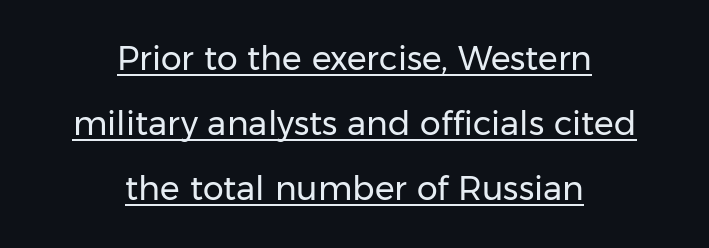
Is the letter spacing exaggerated? No — it looks like the ordinary default. Spacing verdict: proportional, widths tailored to each character. You can see a thin bar hugging the bottom of the glyphs. Each line is balanced around a shared central axis. No chunkiness to these letters — they're not bold. Successive baselines arrive slowly, with a big drop between each.
